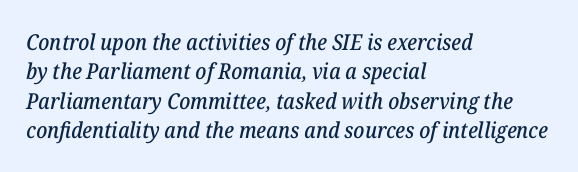
The image shows 22 px text type, italic (leaning right); set left-aligned, normal line spacing (1.34x), normal letter spacing, not underlined.
